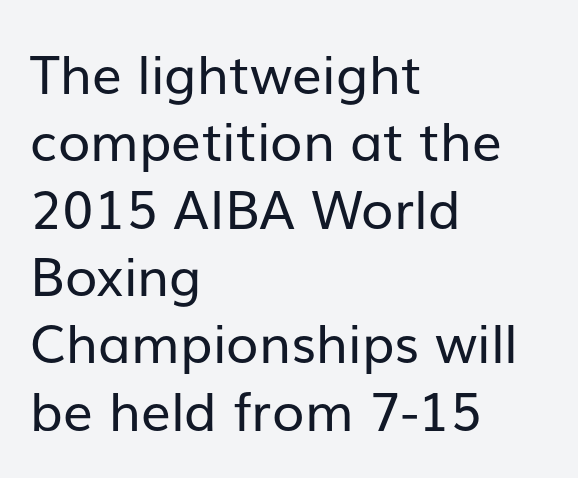
{"serif": "no", "italic": "no", "bold": "no", "weight": "regular", "width": "normal", "stroke_contrast": "low", "x_height": "medium", "monospaced": "no", "underline": "no", "align": "left", "line_spacing": "normal", "line_spacing_ratio": 1.27, "letter_spacing": "normal", "letter_spacing_em": 0.0, "glyph_px": 53}
